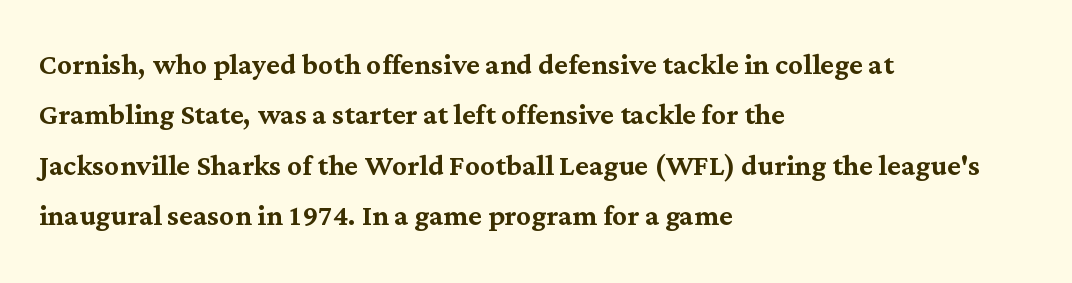
Looks like regular typesetting: each glyph gets only the width it needs. Tracking here is standard; glyphs follow each other at the usual distance. Alignment: flush left. A typesetter would call this leading conventional body-copy spacing. Examine the stroke ends and you'll spot serifs.
